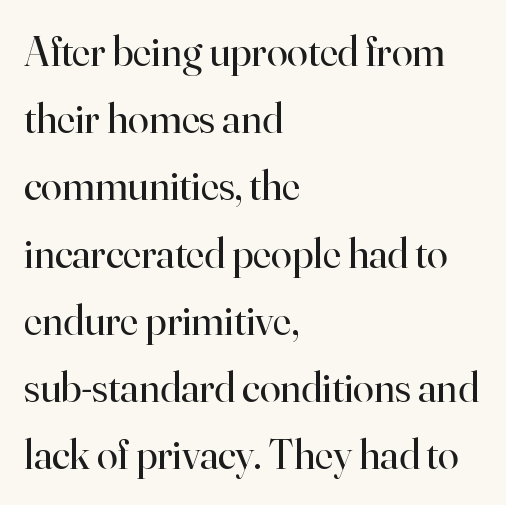
{"serif": "yes", "italic": "no", "bold": "no", "weight": "regular", "width": "normal", "stroke_contrast": "high", "x_height": "small", "monospaced": "no", "underline": "no", "align": "left", "line_spacing": "normal", "line_spacing_ratio": 1.6, "letter_spacing": "normal", "letter_spacing_em": 0.0, "glyph_px": 42}
